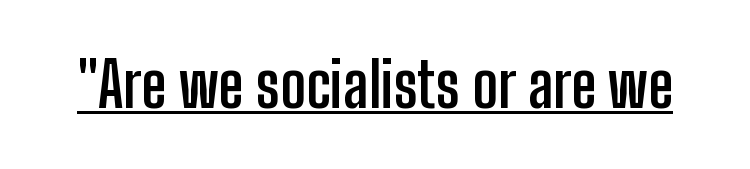
Looks like regular typesetting: each glyph gets only the width it needs. Caption: standard tracking, unaltered. Each line of the rendering has a horizontal stroke beneath the glyphs. The lettering holds an erect, upright posture throughout. The letters are bold, with thick, heavy strokes.
